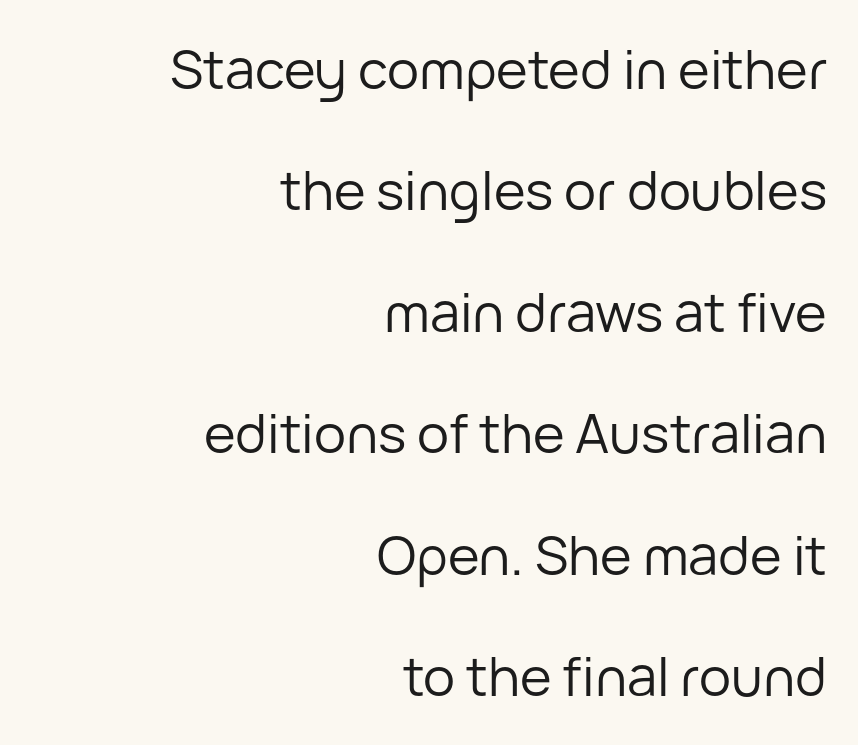
Q: Is the text bold? A: No.
Q: Is the text italic (slanted)? A: No, it is upright.
Q: Is the typeface a serif or a sans-serif typeface? A: Sans-serif.
Q: Is the text underlined? A: No.
Q: How is the paragraph aligned? A: Right-aligned.
Q: Is the spacing between letters normal or unusually wide? A: Normal.
Q: Is the spacing between lines tight, normal or loose? A: Loose.
Q: Width (condensed, normal, or wide)? A: Normal.
Q: Stroke contrast? A: Low.
Q: x-height? A: Medium.
Q: Monospaced? A: No.
